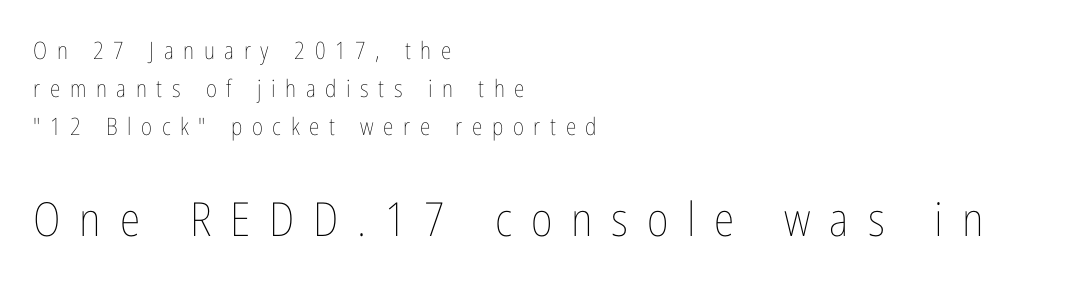
Posture: vertical. The font is comparable to plain body text, perhaps lighter. Is the lower block the larger one? Yes — the lower block carries the bigger type. These lines are rendered in a variable-pitch font. Here the glyphs are tracked loosely, breaking word shapes into spaced letters.
